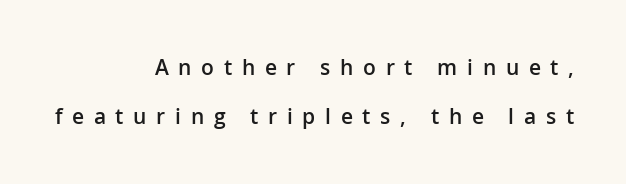
The image shows 21 px text type, upright; set right-aligned, loose line spacing (2.35x), unusually wide letter spacing (+0.46 em), not underlined.
